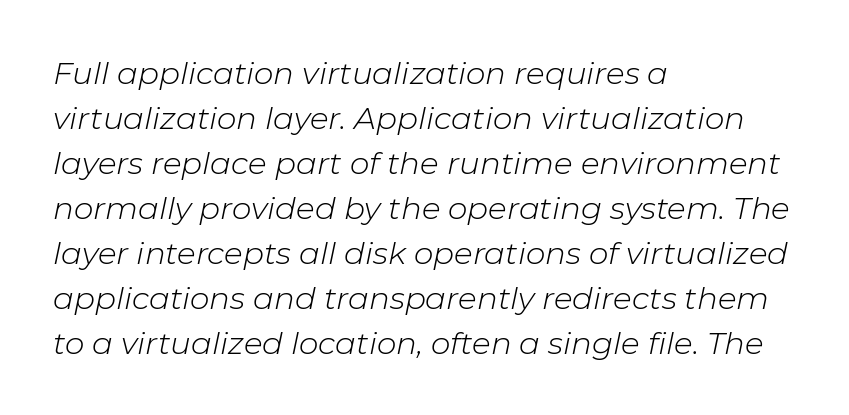
The image shows 31 px light type, italic (leaning right); set left-aligned, normal line spacing (1.45x), normal letter spacing, not underlined; low stroke contrast and a medium x-height.
